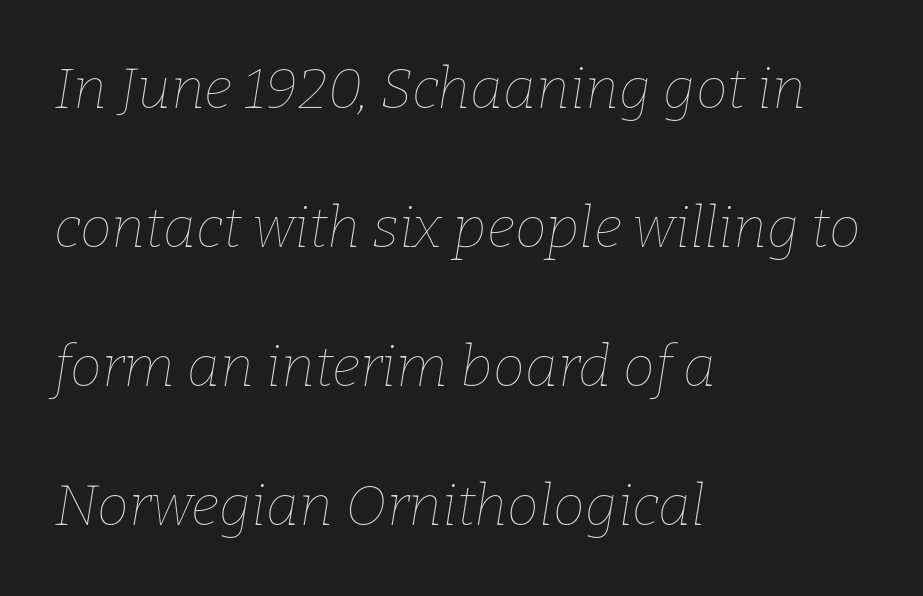
Looking at the ascenders, they clearly lean. Type without underlining. A typesetter would call this zero additional tracking. Vertically, the passage feels expansive, rows floating well apart.
